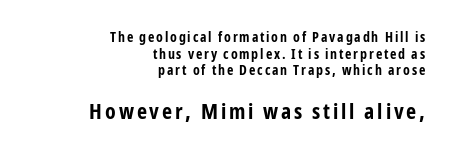
The image shows 22 px bold type, upright; set right-aligned, line spacing 1.19x, not underlined; the second (bottom) block is 1.57x larger.
